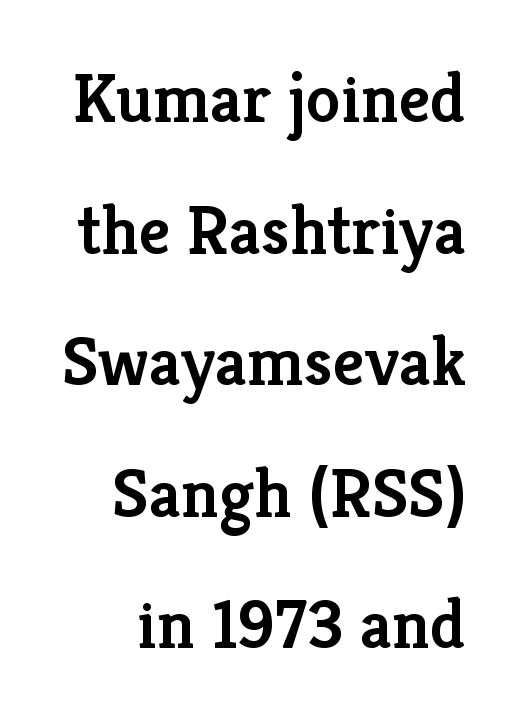
Q: Is the text bold? A: Semi-bold.
Q: Is the text italic (slanted)? A: No, it is upright.
Q: Is the typeface a serif or a sans-serif typeface? A: Serif.
Q: Is the text underlined? A: No.
Q: Is the spacing between letters normal or unusually wide? A: Normal.
Q: Width (condensed, normal, or wide)? A: Normal.
Q: Stroke contrast? A: Low.
Q: x-height? A: Medium.
Q: Monospaced? A: No.
